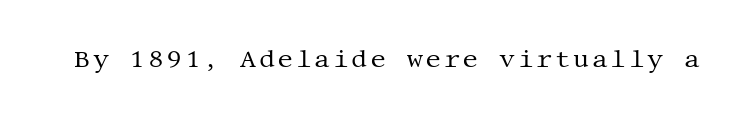
The image shows 25 px text type, upright; set not underlined.
